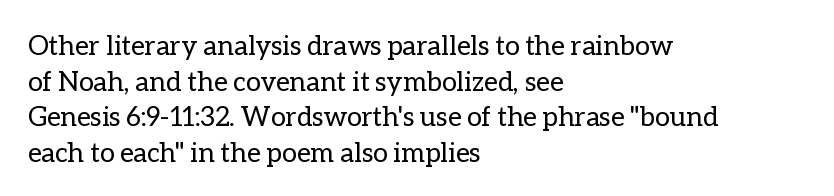
The image shows 27 px text type, upright; set left-aligned, normal line spacing (1.32x), normal letter spacing, not underlined.
